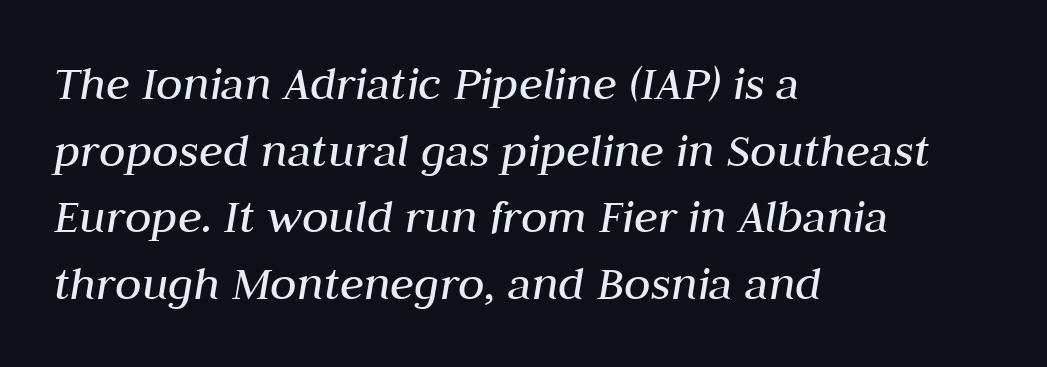
Q: Is the text bold? A: No.
Q: Is the text italic (slanted)? A: Yes, it leans right by about 10 degrees.
Q: Is the text underlined? A: No.
Q: How is the paragraph aligned? A: Left-aligned.
Q: Is the spacing between letters normal or unusually wide? A: Normal.
Q: Is the spacing between lines tight, normal or loose? A: Normal.
Q: Width (condensed, normal, or wide)? A: Normal.
Q: Stroke contrast? A: Medium.
Q: x-height? A: Medium.
Q: Monospaced? A: No.
